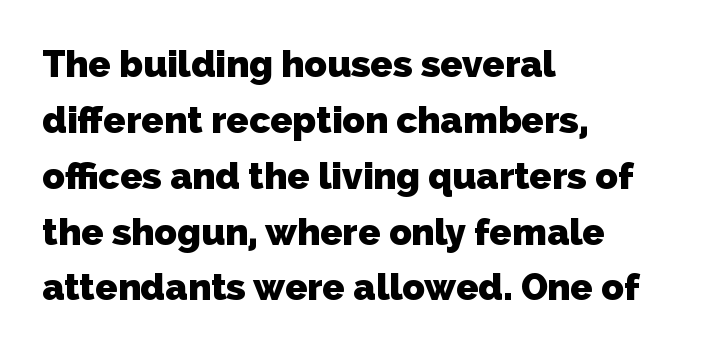
Reading down the block, your eye returns to a fixed left position each line. Each glyph is drawn with heavy, bold strokes. Honestly, the row spacing looks completely unremarkable. Tracking value appears to be zero — textbook default spacing. A clean baseline with only descenders dipping below it. You could not count columns in this text — the font is proportionally spaced.
